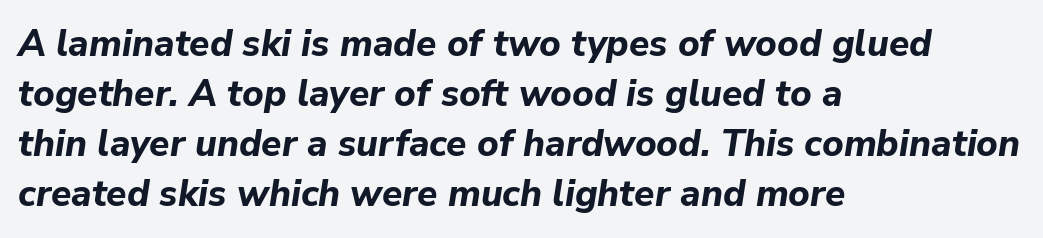
The image shows 37 px bold type, italic (leaning right); set left-aligned, normal line spacing (1.35x), normal letter spacing, not underlined; low stroke contrast and a medium x-height.
